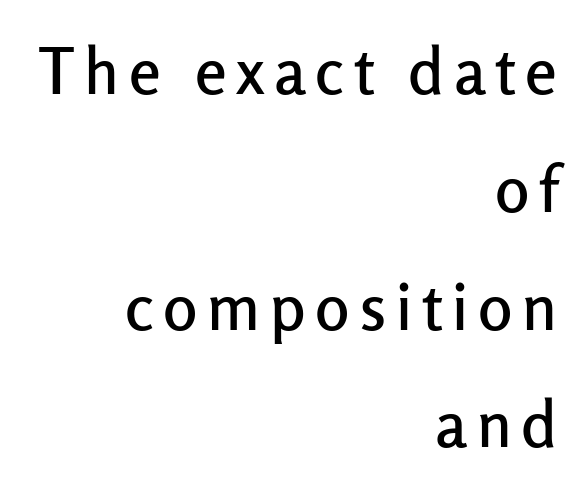
Q: Is the text italic (slanted)? A: No, it is upright.
Q: Is the typeface a serif or a sans-serif typeface? A: Sans-serif.
Q: Is the text underlined? A: No.
Q: How is the paragraph aligned? A: Right-aligned.
Q: Width (condensed, normal, or wide)? A: Normal.
Q: Stroke contrast? A: Low.
Q: x-height? A: Medium.
Q: Monospaced? A: No.
